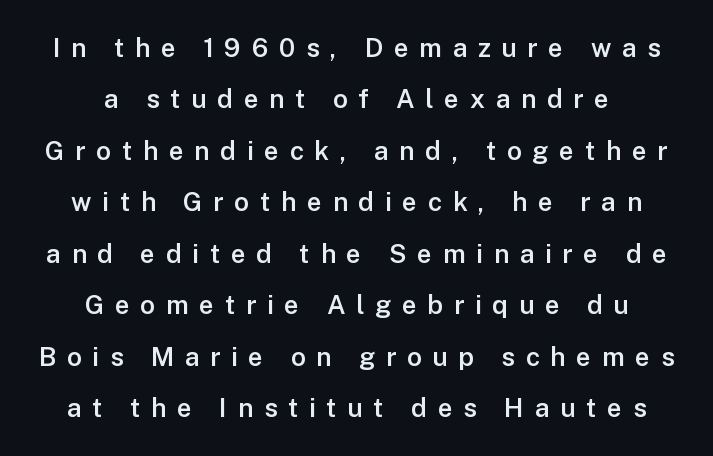
{"italic": "no", "bold": "semi", "underline": "no", "align": "center", "line_spacing": "loose", "line_spacing_ratio": 1.98, "letter_spacing": "wide", "letter_spacing_em": 0.41, "glyph_px": 26}
